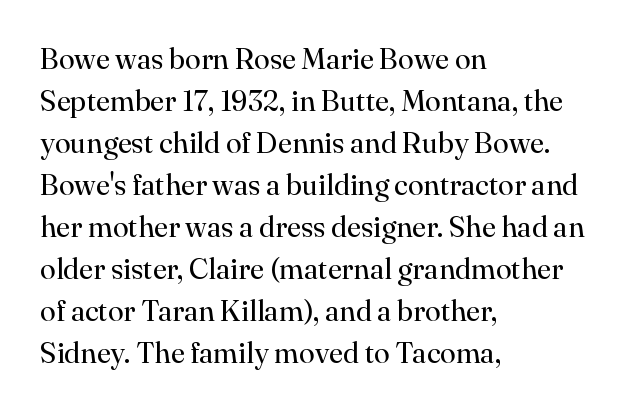
The image shows 29 px regular-weight serif type, upright; set left-aligned, normal line spacing (1.45x), normal letter spacing, not underlined; high stroke contrast and a small x-height.
